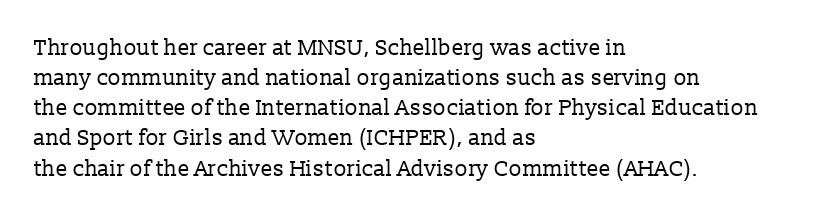
The image shows 22 px text type, upright; set left-aligned, normal line spacing (1.37x), normal letter spacing, not underlined.
